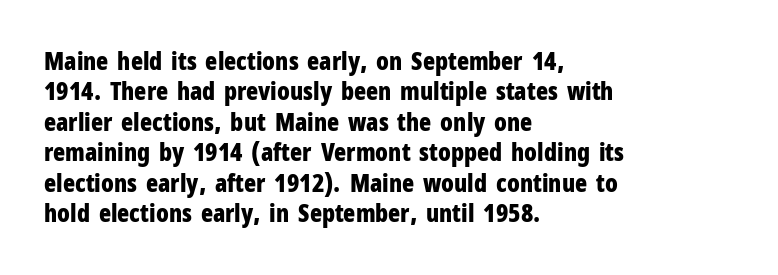
Q: Is the text bold? A: Yes.
Q: Is the text italic (slanted)? A: No, it is upright.
Q: Is the text underlined? A: No.
Q: How is the paragraph aligned? A: Left-aligned.
Q: Is the spacing between letters normal or unusually wide? A: Normal.
